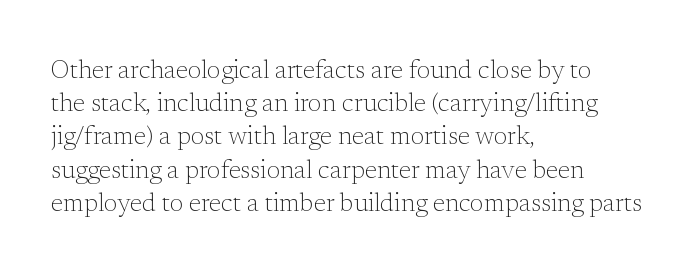
{"italic": "no", "bold": "no", "underline": "no", "align": "left", "line_spacing": "normal", "line_spacing_ratio": 1.33, "letter_spacing": "normal", "letter_spacing_em": 0.0, "glyph_px": 25}
